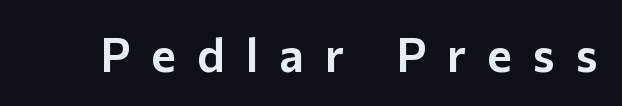
Q: Is the text italic (slanted)? A: No, it is upright.
Q: Is the typeface a serif or a sans-serif typeface? A: Sans-serif.
Q: Is the text underlined? A: No.
Q: Is the spacing between letters normal or unusually wide? A: Unusually wide.
Q: Width (condensed, normal, or wide)? A: Normal.
Q: Stroke contrast? A: Low.
Q: x-height? A: Medium.
Q: Monospaced? A: No.
